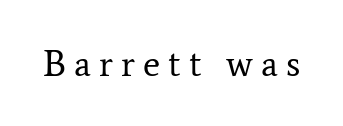
Q: Is the text bold? A: No.
Q: Is the text italic (slanted)? A: No, it is upright.
Q: Is the typeface a serif or a sans-serif typeface? A: Serif.
Q: Is the text underlined? A: No.
Q: Is the spacing between letters normal or unusually wide? A: Unusually wide.
Q: Width (condensed, normal, or wide)? A: Normal.
Q: Stroke contrast? A: Low.
Q: x-height? A: Medium.
Q: Monospaced? A: No.
